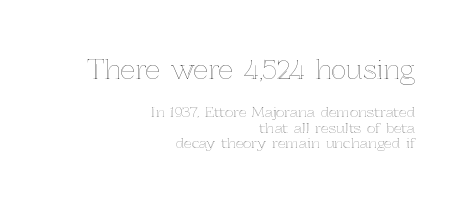
Q: Is the text italic (slanted)? A: No, it is upright.
Q: Is the text underlined? A: No.
Q: How is the paragraph aligned? A: Right-aligned.
Q: Is the spacing between letters normal or unusually wide? A: Normal.
Q: Is the spacing between lines tight, normal or loose? A: Tight.
Q: Which block of text is set in a larger size, the first (top) or the second (bottom)? A: The first (top) one.
